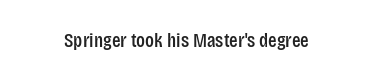
Q: Is the text italic (slanted)? A: No, it is upright.
Q: Is the text underlined? A: No.
Q: Is the spacing between letters normal or unusually wide? A: Normal.
